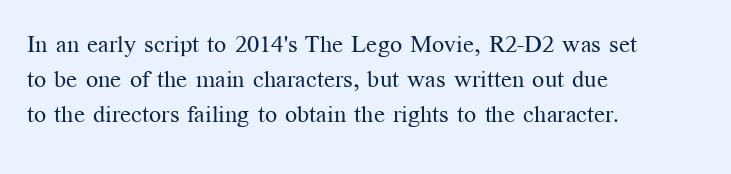
The image shows 24 px text type, upright; set left-aligned, normal line spacing (1.45x), normal letter spacing, not underlined.
